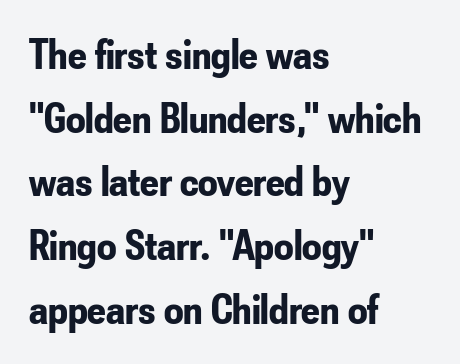
Q: Is the text bold? A: Yes.
Q: Is the text italic (slanted)? A: No, it is upright.
Q: Is the typeface a serif or a sans-serif typeface? A: Sans-serif.
Q: Is the text underlined? A: No.
Q: How is the paragraph aligned? A: Left-aligned.
Q: Is the spacing between letters normal or unusually wide? A: Normal.
Q: Is the spacing between lines tight, normal or loose? A: Normal.
Q: Width (condensed, normal, or wide)? A: Condensed.
Q: Stroke contrast? A: Low.
Q: x-height? A: Small.
Q: Monospaced? A: No.
